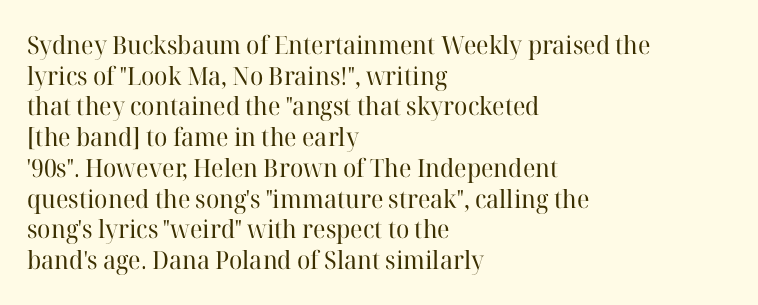
The letters look calm and open, with moderate or lighter stems. Descenders are the only things crossing below the line. Left-aligned paragraph, ragged on the right. Short note: letters normally spaced.
